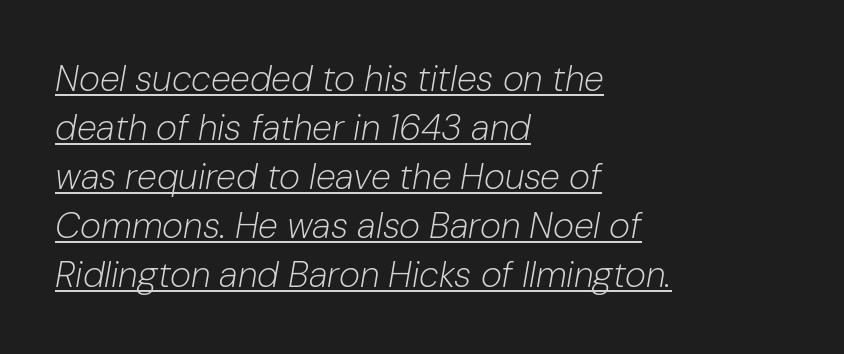
Q: Is the text bold? A: No.
Q: Is the text italic (slanted)? A: Yes, it leans right by about 10 degrees.
Q: Is the text underlined? A: Yes.
Q: How is the paragraph aligned? A: Left-aligned.
Q: Is the spacing between letters normal or unusually wide? A: Normal.
Q: Is the spacing between lines tight, normal or loose? A: Normal.
Q: Width (condensed, normal, or wide)? A: Normal.
Q: Stroke contrast? A: Low.
Q: x-height? A: Medium.
Q: Monospaced? A: No.
